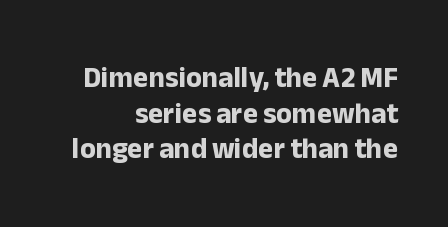
Q: Is the text bold? A: Yes.
Q: Is the text italic (slanted)? A: No, it is upright.
Q: Is the typeface a serif or a sans-serif typeface? A: Sans-serif.
Q: Is the text underlined? A: No.
Q: Is the spacing between letters normal or unusually wide? A: Normal.
Q: Width (condensed, normal, or wide)? A: Normal.
Q: Stroke contrast? A: Low.
Q: x-height? A: Medium.
Q: Monospaced? A: No.
